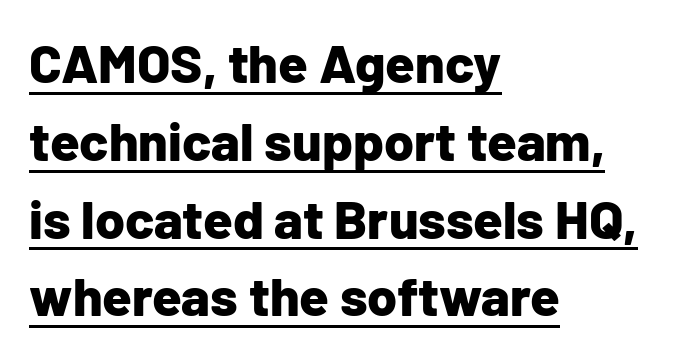
{"serif": "no", "italic": "no", "bold": "yes", "weight": "bold", "width": "normal", "stroke_contrast": "low", "x_height": "medium", "monospaced": "no", "underline": "yes", "align": "left", "line_spacing": "normal", "line_spacing_ratio": 1.44, "letter_spacing": "normal", "letter_spacing_em": 0.0, "glyph_px": 54}
